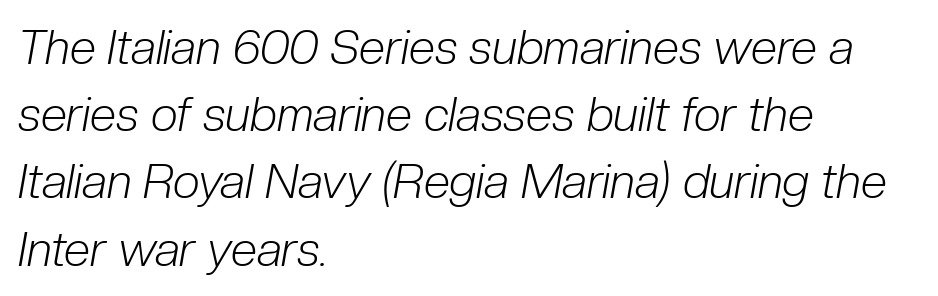
Q: Is the text bold? A: No.
Q: Is the text italic (slanted)? A: Yes, it leans right by about 10 degrees.
Q: Is the text underlined? A: No.
Q: How is the paragraph aligned? A: Left-aligned.
Q: Is the spacing between letters normal or unusually wide? A: Normal.
Q: Is the spacing between lines tight, normal or loose? A: Normal.
Q: Width (condensed, normal, or wide)? A: Condensed.
Q: Stroke contrast? A: Low.
Q: x-height? A: Medium.
Q: Monospaced? A: No.
